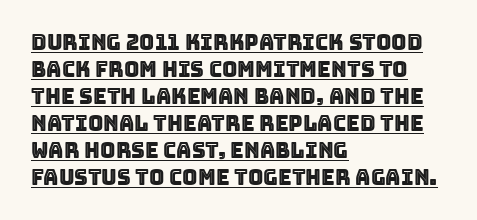
The image shows 21 px text type, upright; set left-aligned, normal line spacing (1.29x), normal letter spacing, underlined.
